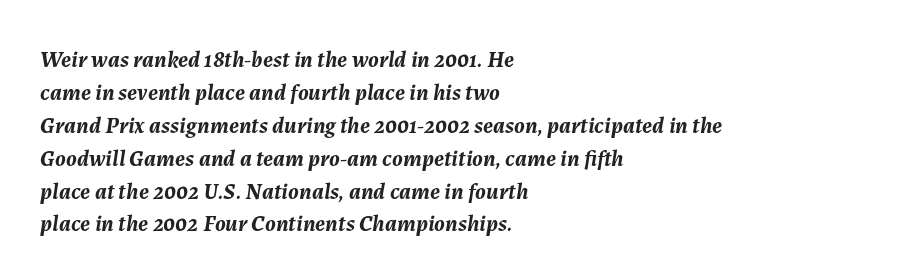
{"italic": "yes", "lean": "right", "slant_degrees": 7, "bold": "yes", "underline": "no", "align": "left", "line_spacing": "normal", "line_spacing_ratio": 1.43, "letter_spacing": "normal", "letter_spacing_em": 0.0, "glyph_px": 23}
